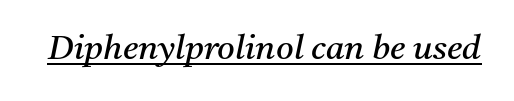
{"serif": "yes", "italic": "yes", "lean": "right", "slant_degrees": 11, "bold": "no", "weight": "regular", "width": "normal", "stroke_contrast": "medium", "x_height": "medium", "monospaced": "no", "underline": "yes", "letter_spacing": "normal", "letter_spacing_em": 0.0, "glyph_px": 34}
